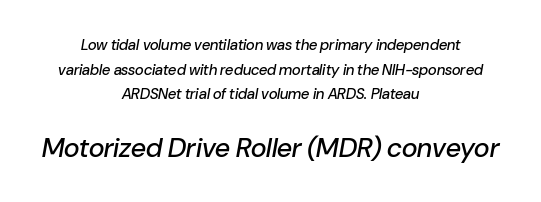
Q: Is the text italic (slanted)? A: Yes, it leans right by about 10 degrees.
Q: Is the text underlined? A: No.
Q: How is the paragraph aligned? A: Centered.
Q: Is the spacing between letters normal or unusually wide? A: Normal.
Q: Is the spacing between lines tight, normal or loose? A: Normal.
Q: Which block of text is set in a larger size, the first (top) or the second (bottom)? A: The second (bottom) one.
